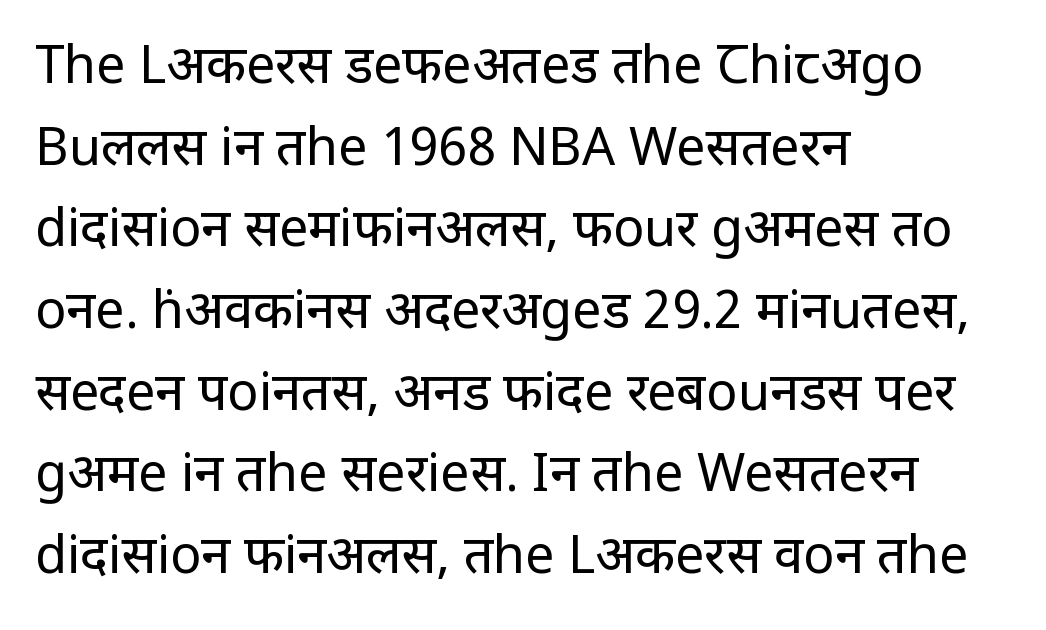
The image shows 52 px regular-weight, condensed sans-serif type, upright; set left-aligned, normal line spacing (1.57x), normal letter spacing, not underlined; low stroke contrast and a large x-height.
